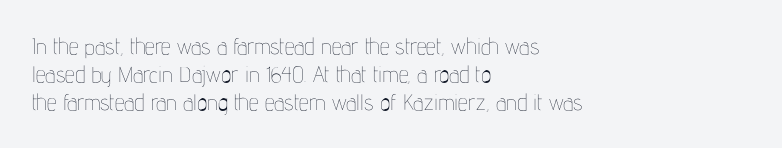
No extra ink here — the face is not bold. Students, observe: this is what conventionally led text looks like. Visually the block forms a straight wall on the left and a jagged coastline on the right. Clear beneath every line of the passage.
